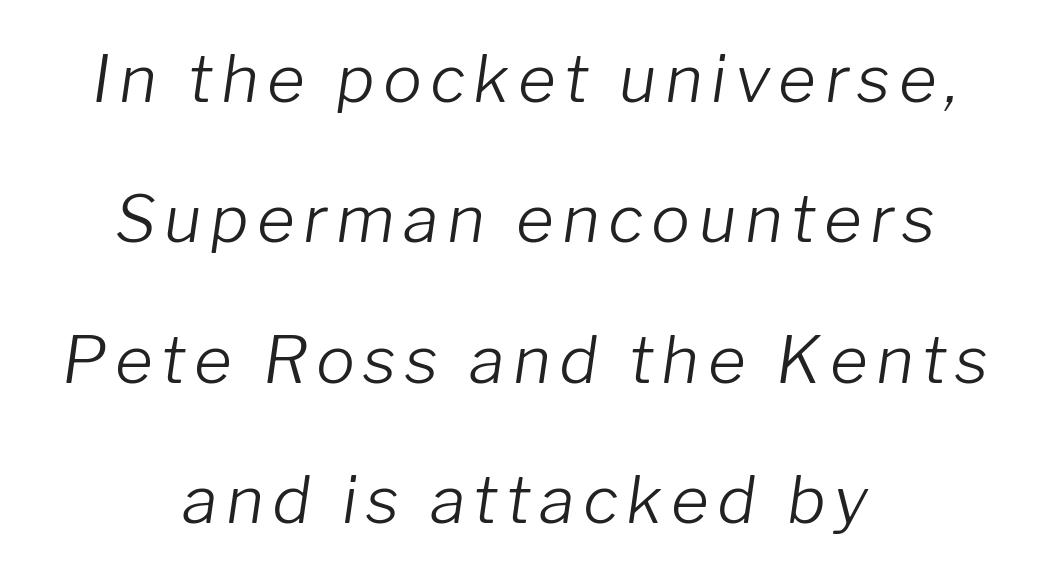
Q: Is the text bold? A: No.
Q: Is the text italic (slanted)? A: Yes, it leans right by about 8 degrees.
Q: Is the text underlined? A: No.
Q: How is the paragraph aligned? A: Centered.
Q: Is the spacing between lines tight, normal or loose? A: Loose.
Q: Width (condensed, normal, or wide)? A: Normal.
Q: Stroke contrast? A: Low.
Q: x-height? A: Medium.
Q: Monospaced? A: No.
